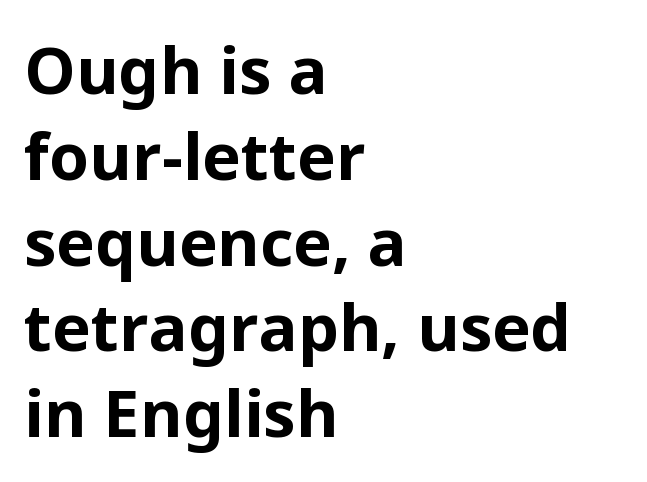
Q: Is the text bold? A: Yes.
Q: Is the text italic (slanted)? A: No, it is upright.
Q: Is the typeface a serif or a sans-serif typeface? A: Sans-serif.
Q: Is the text underlined? A: No.
Q: How is the paragraph aligned? A: Left-aligned.
Q: Is the spacing between letters normal or unusually wide? A: Normal.
Q: Is the spacing between lines tight, normal or loose? A: Normal.
Q: Width (condensed, normal, or wide)? A: Normal.
Q: Stroke contrast? A: Low.
Q: x-height? A: Medium.
Q: Monospaced? A: No.
